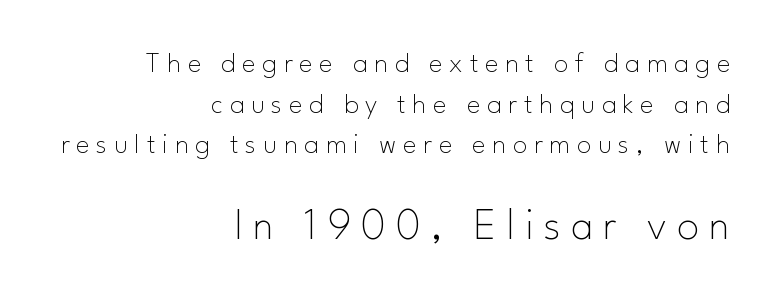
{"serif": "no", "italic": "no", "bold": "no", "weight": "thin", "width": "normal", "stroke_contrast": "low", "x_height": "small", "monospaced": "no", "underline": "no", "align": "right", "line_spacing": "normal", "line_spacing_ratio": 1.4, "letter_spacing": "wide", "letter_spacing_em": 0.23, "larger_block": "second", "size_ratio": 1.52, "glyph_px": 44}
